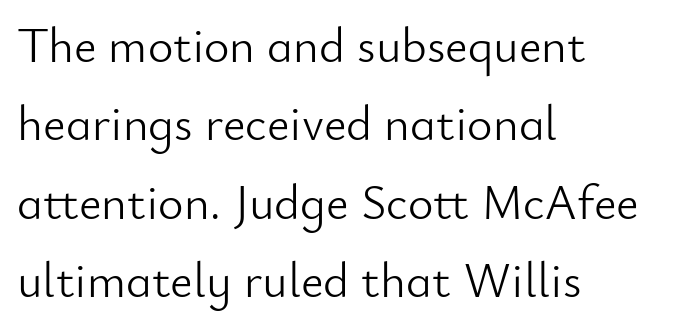
{"serif": "no", "italic": "no", "bold": "no", "weight": "light", "width": "normal", "stroke_contrast": "low", "x_height": "small", "monospaced": "no", "underline": "no", "align": "left", "line_spacing": "normal", "line_spacing_ratio": 1.6, "letter_spacing": "normal", "letter_spacing_em": 0.0, "glyph_px": 49}
